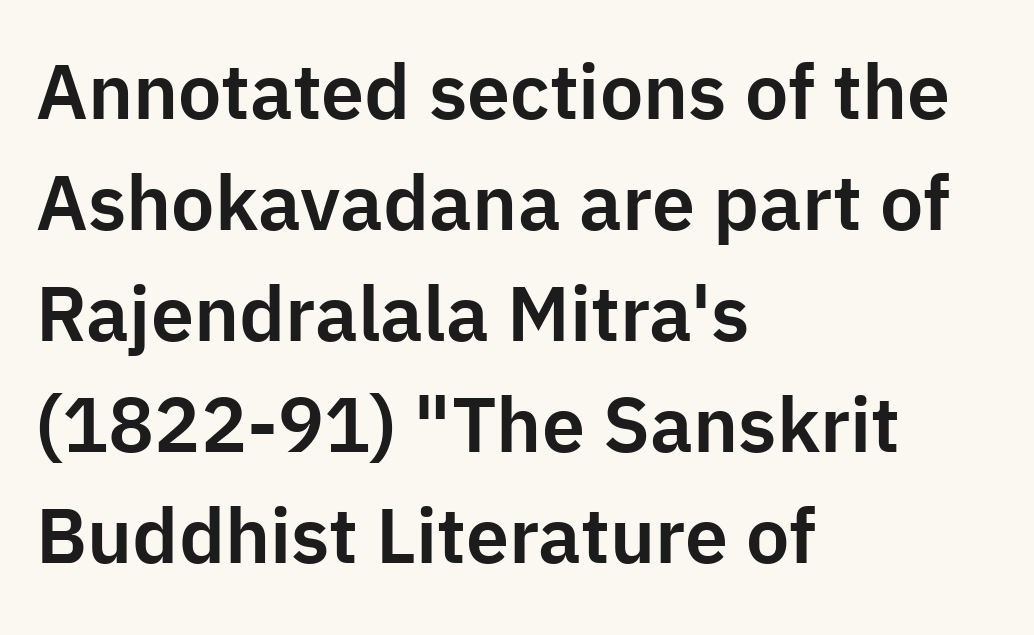
Line starts are locked; line ends wander. Character widths vary here, with narrow letters taking less room than wide ones. Quick note: interline space is typical. In terms of posture, this sample is upright. The space beneath each line is pristine and unruled.
